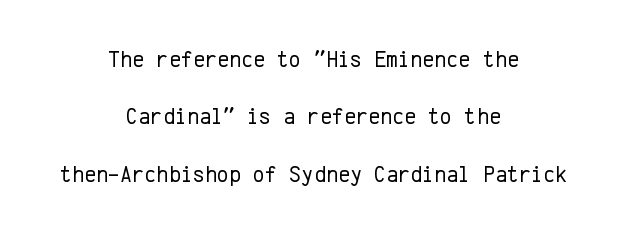
Q: Is the text bold? A: No.
Q: Is the text italic (slanted)? A: No, it is upright.
Q: Is the text underlined? A: No.
Q: How is the paragraph aligned? A: Centered.
Q: Is the spacing between letters normal or unusually wide? A: Normal.
Q: Is the spacing between lines tight, normal or loose? A: Loose.
